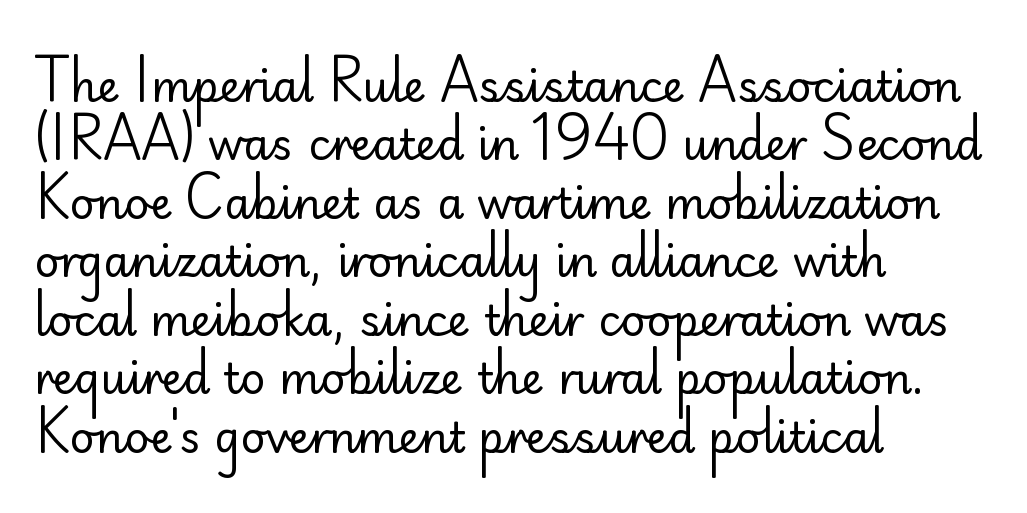
Q: Is the text bold? A: No.
Q: Is the text italic (slanted)? A: No, it is upright.
Q: Is the typeface a serif or a sans-serif typeface? A: Sans-serif.
Q: Is the text underlined? A: No.
Q: How is the paragraph aligned? A: Left-aligned.
Q: Is the spacing between letters normal or unusually wide? A: Normal.
Q: Is the spacing between lines tight, normal or loose? A: Normal.
Q: Width (condensed, normal, or wide)? A: Normal.
Q: Stroke contrast? A: Low.
Q: x-height? A: Small.
Q: Monospaced? A: No.
